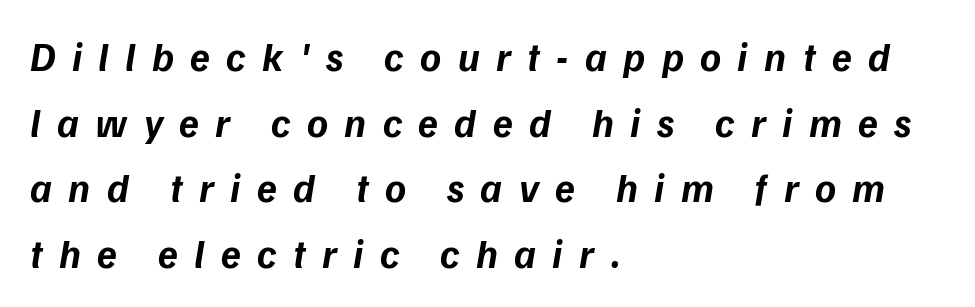
Q: Is the text bold? A: Yes.
Q: Is the typeface a serif or a sans-serif typeface? A: Sans-serif.
Q: Is the text underlined? A: No.
Q: How is the paragraph aligned? A: Left-aligned.
Q: Is the spacing between letters normal or unusually wide? A: Unusually wide.
Q: Is the spacing between lines tight, normal or loose? A: Normal.
Q: Width (condensed, normal, or wide)? A: Normal.
Q: Stroke contrast? A: Low.
Q: x-height? A: Medium.
Q: Monospaced? A: No.
